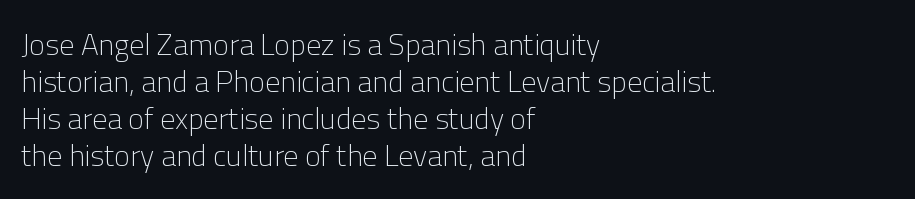
Typeset ragged right — the left edge is the straight one. Glyph-to-glyph distance matches everyday printed text. Think of a printed novel: that variable character pitch is what you see here. Summary of weight: not heavy and not bold. A typesetter would label this face a sans.
